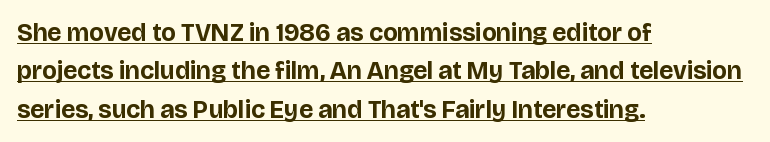
{"italic": "no", "bold": "yes", "underline": "yes", "align": "left", "line_spacing": "normal", "line_spacing_ratio": 1.54, "letter_spacing": "normal", "letter_spacing_em": 0.0, "glyph_px": 25}
